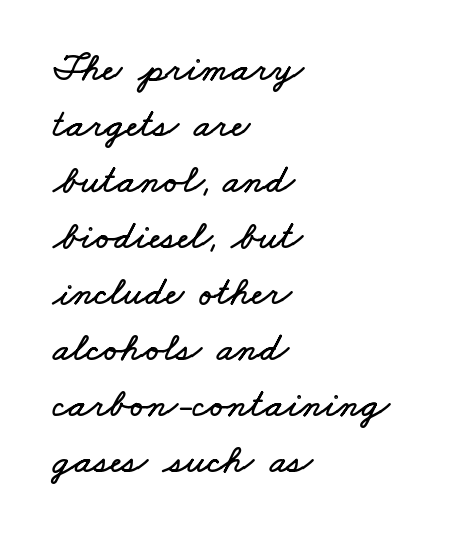
{"width": "wide", "stroke_contrast": "low", "x_height": "small", "monospaced": "no", "underline": "no", "align": "left", "line_spacing": "normal", "line_spacing_ratio": 1.4, "letter_spacing": "normal", "letter_spacing_em": 0.0, "glyph_px": 40}
